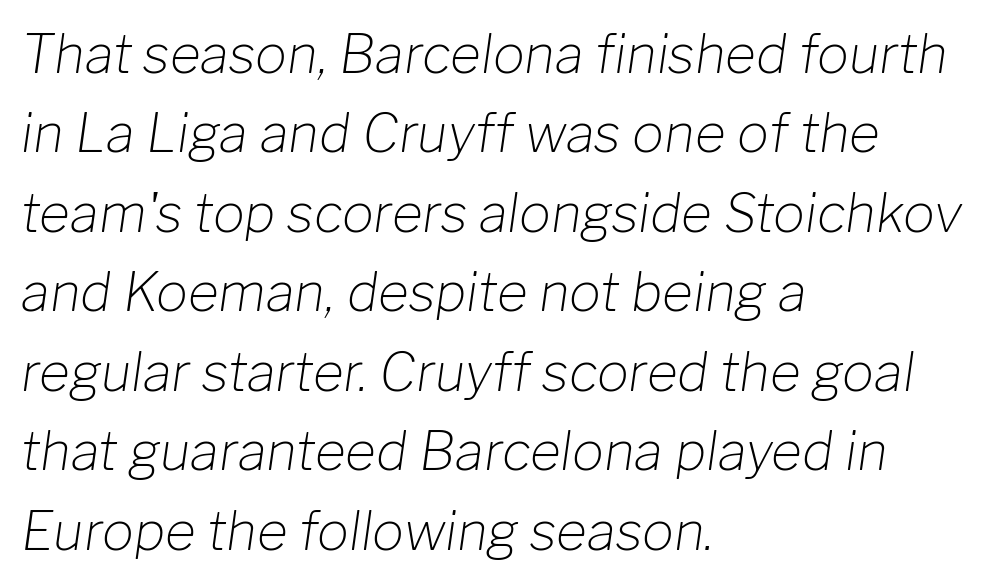
The image shows 53 px light type, italic (leaning right); set left-aligned, normal line spacing (1.5x), normal letter spacing, not underlined; low stroke contrast and a medium x-height.
